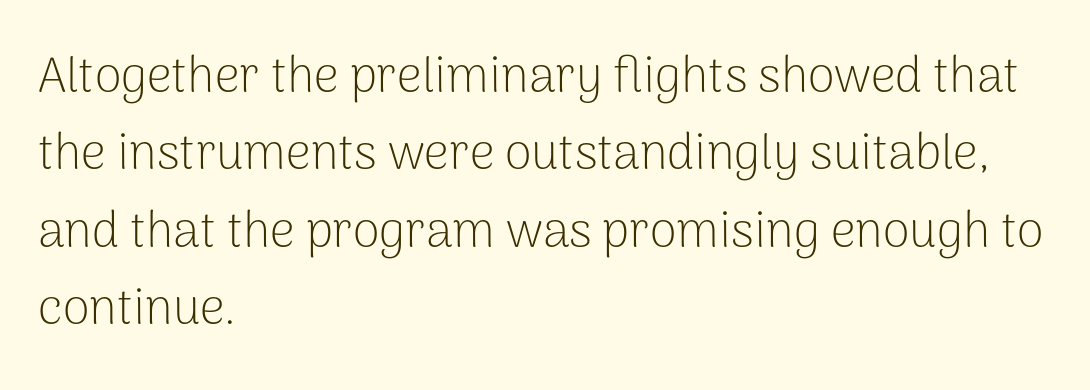
Q: Is the text bold? A: No.
Q: Is the text italic (slanted)? A: No, it is upright.
Q: Is the typeface a serif or a sans-serif typeface? A: Sans-serif.
Q: Is the text underlined? A: No.
Q: How is the paragraph aligned? A: Left-aligned.
Q: Is the spacing between letters normal or unusually wide? A: Normal.
Q: Is the spacing between lines tight, normal or loose? A: Normal.
Q: Width (condensed, normal, or wide)? A: Normal.
Q: Stroke contrast? A: Low.
Q: x-height? A: Medium.
Q: Monospaced? A: No.
